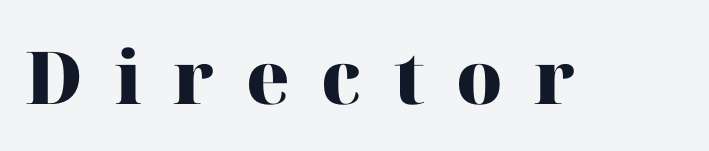
{"serif": "yes", "italic": "no", "bold": "yes", "weight": "heavy", "width": "normal", "stroke_contrast": "high", "x_height": "medium", "monospaced": "no", "underline": "no", "letter_spacing": "wide", "letter_spacing_em": 0.43, "glyph_px": 73}
